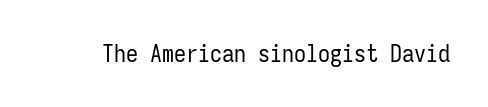
Q: Is the text bold? A: No.
Q: Is the text italic (slanted)? A: No, it is upright.
Q: Is the text underlined? A: No.
Q: Is the spacing between letters normal or unusually wide? A: Normal.
